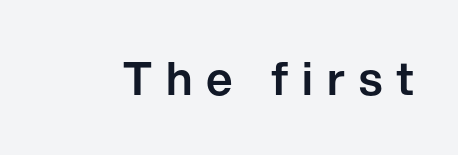
The image shows 46 px sans-serif type, upright; set unusually wide letter spacing (+0.3 em), not underlined; low stroke contrast and a medium x-height.
